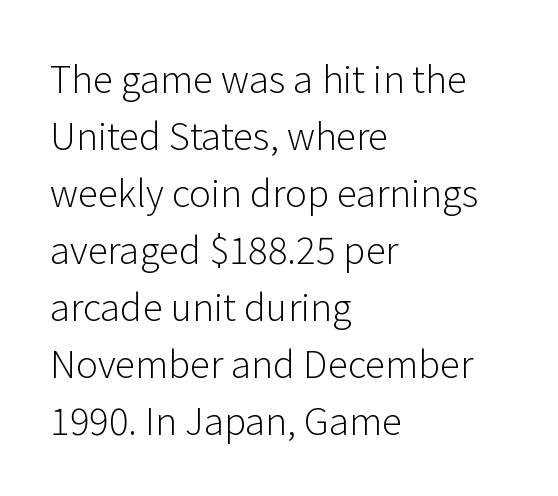
Q: Is the text bold? A: No.
Q: Is the text italic (slanted)? A: No, it is upright.
Q: Is the typeface a serif or a sans-serif typeface? A: Sans-serif.
Q: Is the text underlined? A: No.
Q: How is the paragraph aligned? A: Left-aligned.
Q: Is the spacing between letters normal or unusually wide? A: Normal.
Q: Is the spacing between lines tight, normal or loose? A: Normal.
Q: Width (condensed, normal, or wide)? A: Normal.
Q: Stroke contrast? A: Low.
Q: x-height? A: Medium.
Q: Monospaced? A: No.
